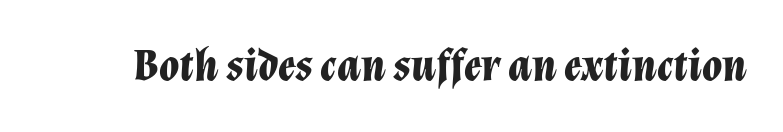
The image shows 46 px bold type, italic (leaning right); set normal letter spacing, not underlined; low stroke contrast and a medium x-height.
